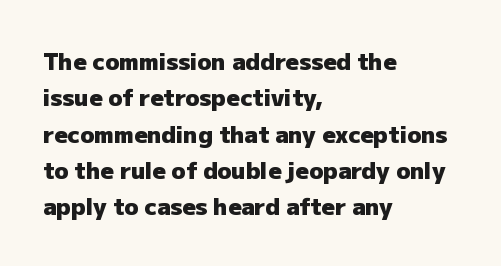
Q: Is the text bold? A: Yes.
Q: Is the text italic (slanted)? A: No, it is upright.
Q: Is the text underlined? A: No.
Q: How is the paragraph aligned? A: Left-aligned.
Q: Is the spacing between letters normal or unusually wide? A: Normal.
Q: Is the spacing between lines tight, normal or loose? A: Normal.
